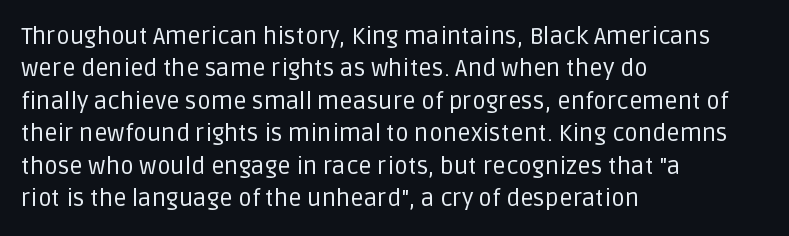
The typesetter chose a ragged-right arrangement here. In terms of letterspacing, this is plain default setting. Descenders hang freely into open space. A typesetter would call this leading conventional body-copy spacing. Stems and bowls with no extra thickness — not bold.
